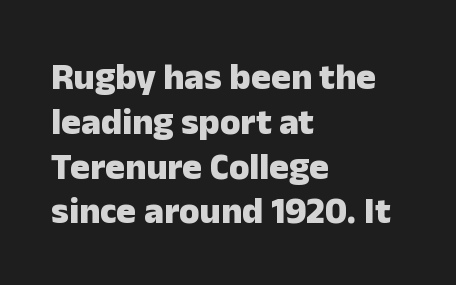
Q: Is the text bold? A: Yes.
Q: Is the text italic (slanted)? A: No, it is upright.
Q: Is the typeface a serif or a sans-serif typeface? A: Sans-serif.
Q: Is the text underlined? A: No.
Q: How is the paragraph aligned? A: Left-aligned.
Q: Is the spacing between letters normal or unusually wide? A: Normal.
Q: Width (condensed, normal, or wide)? A: Normal.
Q: Stroke contrast? A: Low.
Q: x-height? A: Medium.
Q: Monospaced? A: No.
